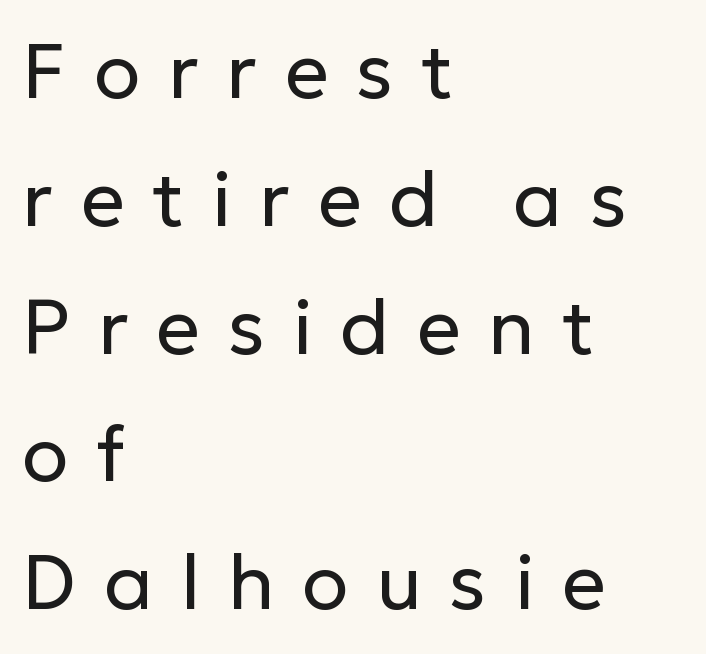
{"serif": "no", "italic": "no", "bold": "no", "weight": "regular", "width": "normal", "stroke_contrast": "low", "x_height": "medium", "monospaced": "no", "underline": "no", "align": "left", "line_spacing": "normal", "line_spacing_ratio": 1.66, "letter_spacing": "wide", "letter_spacing_em": 0.36, "glyph_px": 77}
